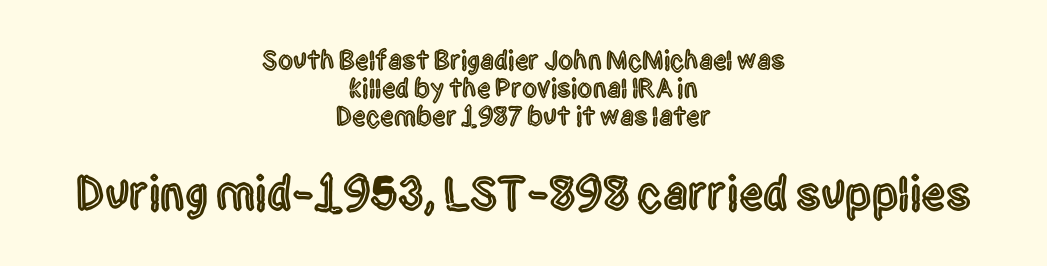
{"serif": "no", "italic": "no", "width": "condensed", "x_height": "large", "monospaced": "no", "underline": "no", "align": "center", "line_spacing": "tight", "line_spacing_ratio": 1.04, "letter_spacing": "normal", "letter_spacing_em": 0.0, "larger_block": "second", "size_ratio": 1.78, "glyph_px": 48}
